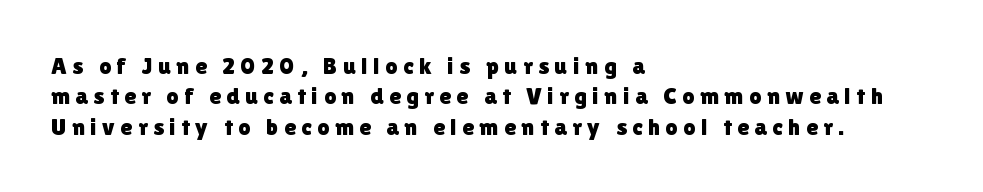
{"italic": "no", "underline": "no", "align": "left", "line_spacing": "normal", "line_spacing_ratio": 1.27, "letter_spacing": "wide", "letter_spacing_em": 0.23, "glyph_px": 24}
